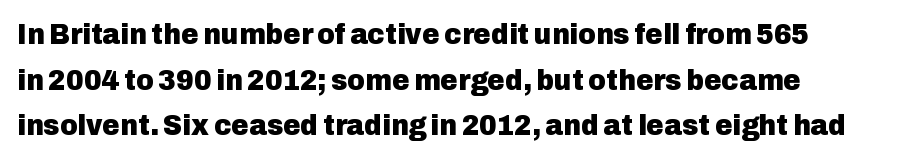
The image shows 30 px heavy sans-serif type, upright; set left-aligned, normal line spacing (1.52x), normal letter spacing, not underlined; low stroke contrast and a medium x-height.
